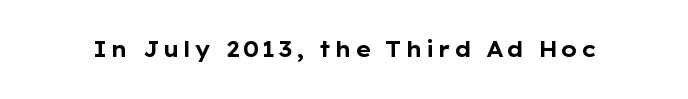
Pretty heavy lettering here — definitely bold. The passage shown is not underscored anywhere. Do the letters lean? They stand straight.
